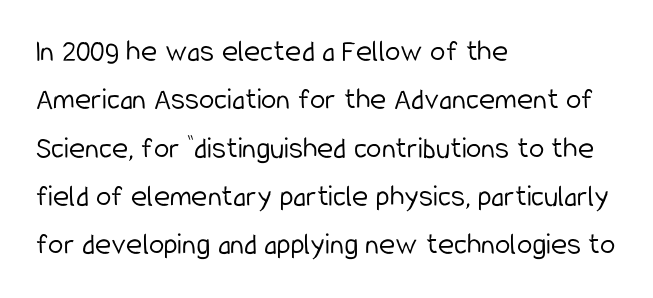
{"serif": "no", "italic": "no", "bold": "no", "weight": "light", "width": "condensed", "stroke_contrast": "low", "x_height": "medium", "monospaced": "no", "underline": "no", "align": "left", "line_spacing": "normal", "line_spacing_ratio": 1.56, "letter_spacing": "normal", "letter_spacing_em": 0.0, "glyph_px": 31}
